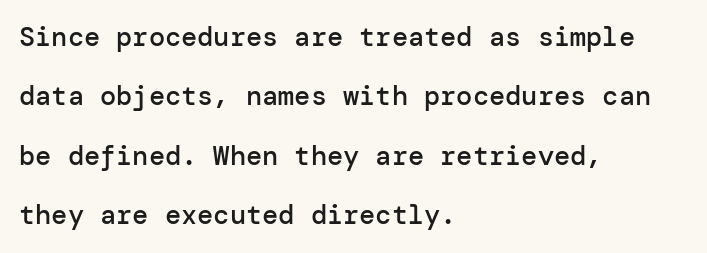
Compared with typical body copy, the letter spacing here is the same. Widely set lines give the paragraph a tall, airy silhouette. Rendered with straight, roman letterforms. Teacher's note: observe the even left margin — that is flush-left alignment. On the weight axis this lands at semibold, roughly 600. Decoration check: the copy has no underline.
